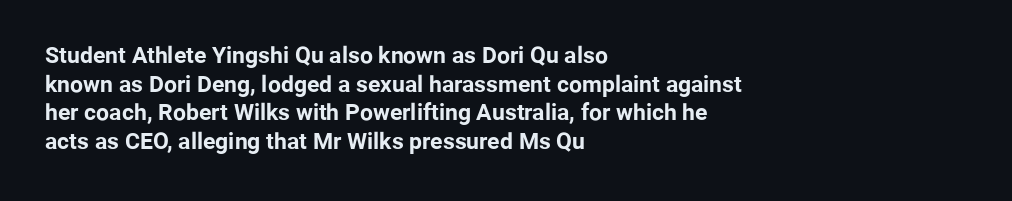
In CSS terms this would be text-align: left. On the weight axis this lands at bold, roughly 700. No word sits above an underline. Regarding leading, the lines here are spaced in the standard way. Quick note: not italic, upright. Glyph-to-glyph distance matches everyday printed text.
